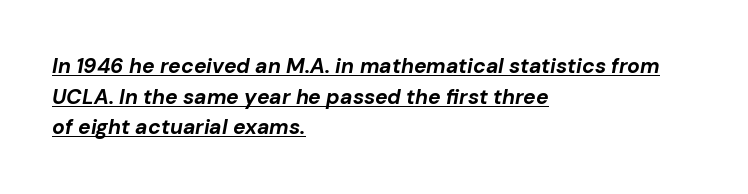
Q: Is the text bold? A: Yes.
Q: Is the text italic (slanted)? A: Yes, it leans right by about 10 degrees.
Q: Is the text underlined? A: Yes.
Q: How is the paragraph aligned? A: Left-aligned.
Q: Is the spacing between letters normal or unusually wide? A: Normal.
Q: Is the spacing between lines tight, normal or loose? A: Normal.
